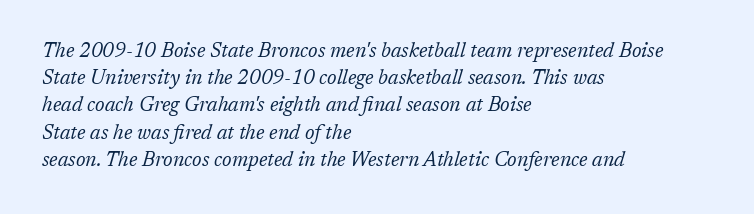
Q: Is the text bold? A: No.
Q: Is the text italic (slanted)? A: Yes, it leans right by about 17 degrees.
Q: Is the text underlined? A: No.
Q: How is the paragraph aligned? A: Left-aligned.
Q: Is the spacing between letters normal or unusually wide? A: Normal.
Q: Is the spacing between lines tight, normal or loose? A: Normal.
